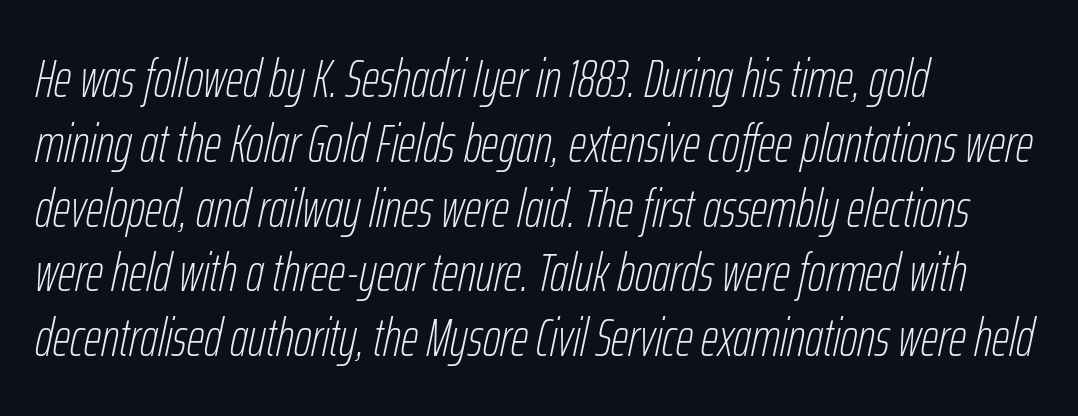
The image shows 54 px thin, condensed type, italic (leaning right); set left-aligned, line spacing 1.2x, normal letter spacing, not underlined; low stroke contrast and a medium x-height.
